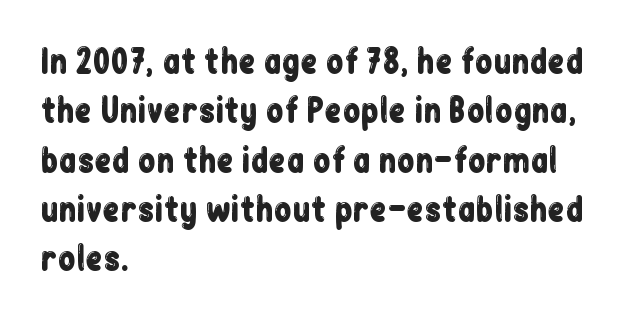
Line beginnings align vertically; line endings do not. The gaps between neighbouring characters are ordinary and unremarkable. The typography opts for an upright posture over an oblique one. The lines sit at an ordinary, default distance from one another.
